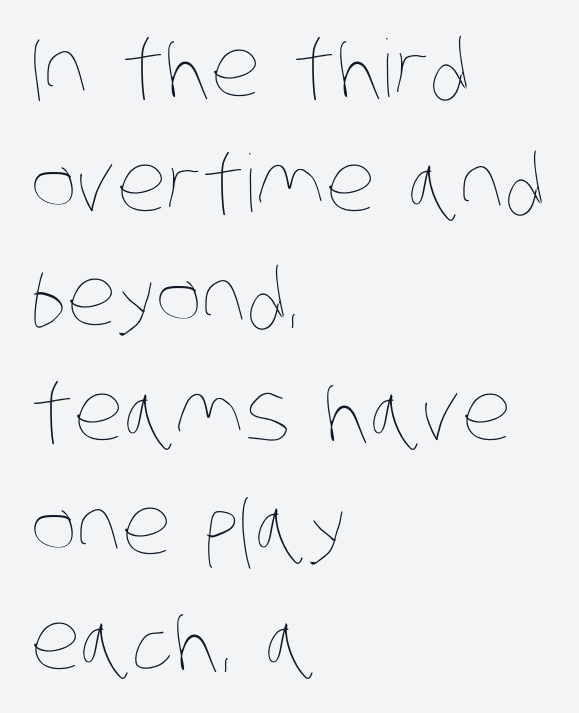
Q: Is the text bold? A: No.
Q: Is the text underlined? A: No.
Q: How is the paragraph aligned? A: Left-aligned.
Q: Is the spacing between letters normal or unusually wide? A: Normal.
Q: Is the spacing between lines tight, normal or loose? A: Normal.
Q: Width (condensed, normal, or wide)? A: Condensed.
Q: Stroke contrast? A: Low.
Q: x-height? A: Large.
Q: Monospaced? A: No.
